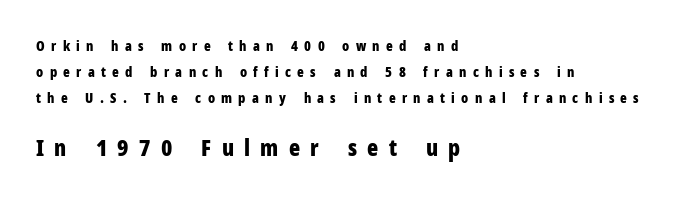
Q: Is the text bold? A: Yes.
Q: Is the text italic (slanted)? A: No, it is upright.
Q: Is the text underlined? A: No.
Q: How is the paragraph aligned? A: Left-aligned.
Q: Is the spacing between letters normal or unusually wide? A: Unusually wide.
Q: Which block of text is set in a larger size, the first (top) or the second (bottom)? A: The second (bottom) one.
